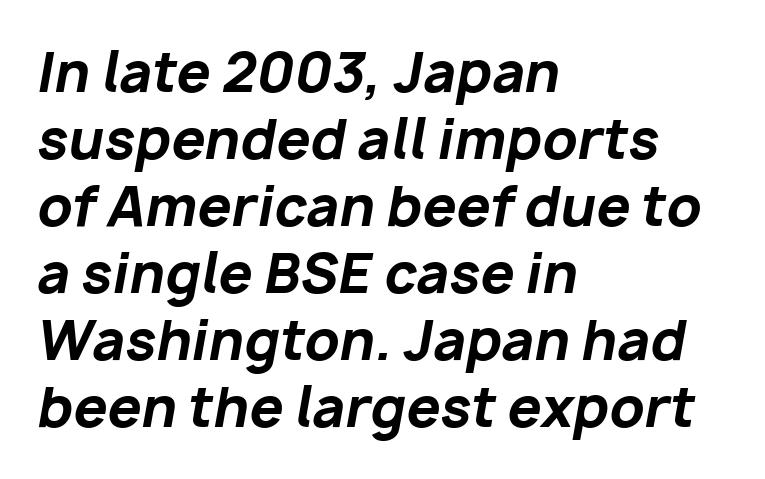
The image shows 54 px bold type, italic (leaning right); set left-aligned, line spacing 1.24x, normal letter spacing, not underlined; low stroke contrast and a medium x-height.
